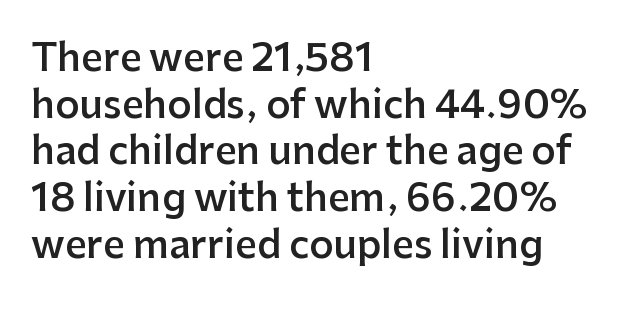
Q: Is the text bold? A: Semi-bold.
Q: Is the text italic (slanted)? A: No, it is upright.
Q: Is the typeface a serif or a sans-serif typeface? A: Sans-serif.
Q: Is the text underlined? A: No.
Q: How is the paragraph aligned? A: Left-aligned.
Q: Is the spacing between letters normal or unusually wide? A: Normal.
Q: Width (condensed, normal, or wide)? A: Normal.
Q: Stroke contrast? A: Low.
Q: x-height? A: Medium.
Q: Monospaced? A: No.
